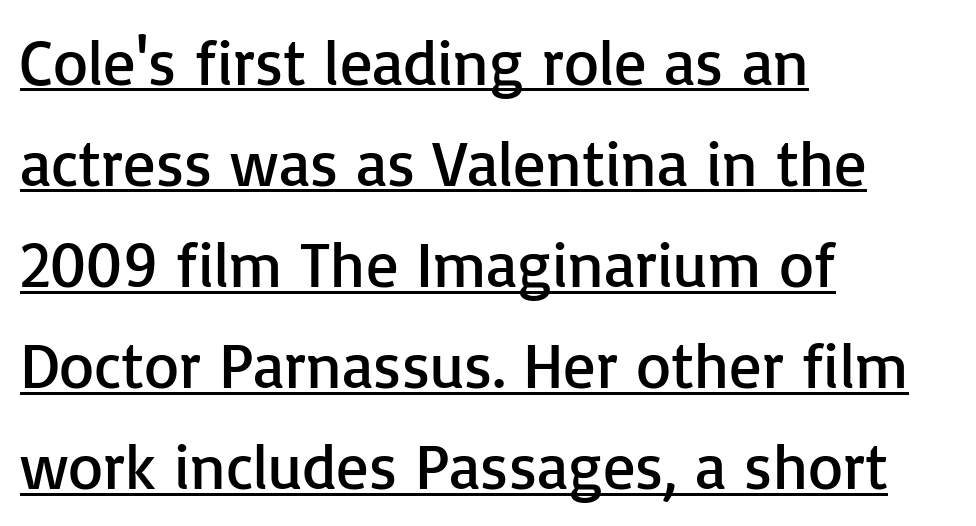
{"serif": "no", "italic": "no", "bold": "no", "weight": "regular", "width": "normal", "stroke_contrast": "low", "x_height": "medium", "monospaced": "no", "underline": "yes", "align": "left", "line_spacing": "normal", "line_spacing_ratio": 1.58, "letter_spacing": "normal", "letter_spacing_em": 0.0, "glyph_px": 64}
